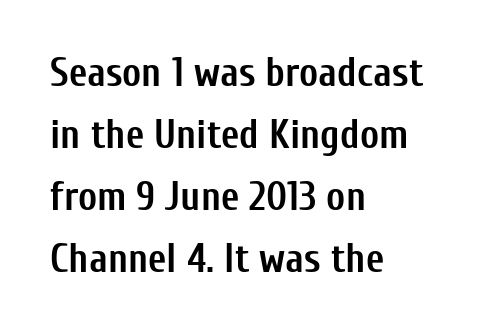
Q: Is the text bold? A: Yes.
Q: Is the text italic (slanted)? A: No, it is upright.
Q: Is the typeface a serif or a sans-serif typeface? A: Sans-serif.
Q: Is the text underlined? A: No.
Q: How is the paragraph aligned? A: Left-aligned.
Q: Is the spacing between letters normal or unusually wide? A: Normal.
Q: Is the spacing between lines tight, normal or loose? A: Normal.
Q: Width (condensed, normal, or wide)? A: Condensed.
Q: Stroke contrast? A: Low.
Q: x-height? A: Medium.
Q: Monospaced? A: No.
